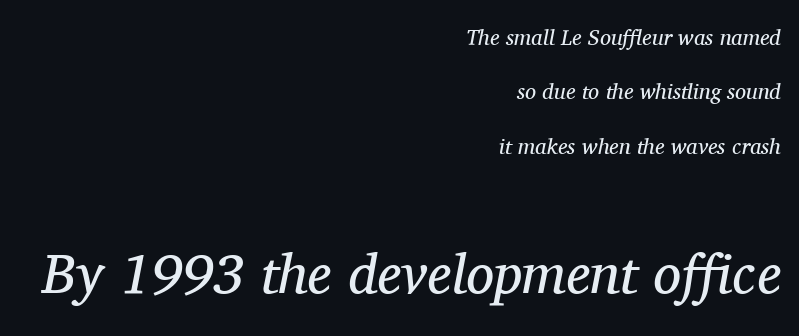
There's an unmistakable incline to the writing here. Is this a fixed-width face? No — the glyphs have proportional, varying widths. Stroke thickness stays within the range of a standard reading face or lighter. In terms of letterspacing, this is plain default setting. The gap between lines stays unmarked.
